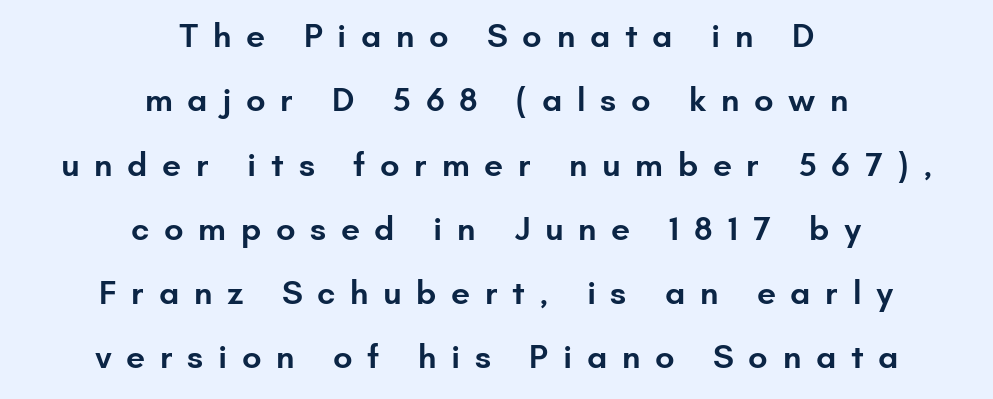
{"serif": "no", "italic": "no", "bold": "semi", "weight": "semibold", "width": "normal", "stroke_contrast": "low", "x_height": "small", "monospaced": "no", "underline": "no", "align": "center", "line_spacing_ratio": 1.89, "letter_spacing": "wide", "letter_spacing_em": 0.43, "glyph_px": 34}
